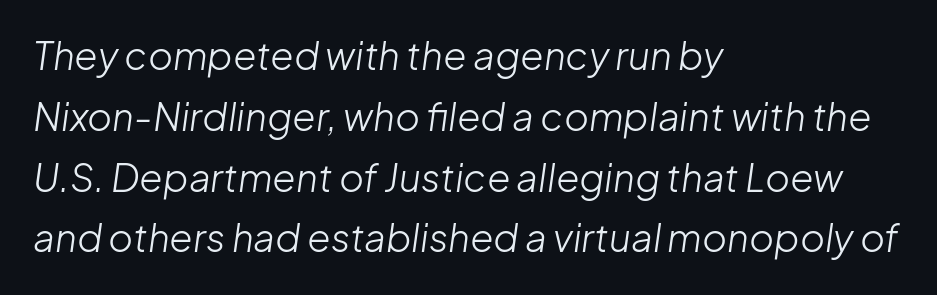
This sample uses plain, unmodified letter spacing. The passage shown is typed in a proportional face where columns would drift. Stroke mass is kept to a normal reading level or below. Each new line begins a customary step beneath the previous one. The letters are slanted; this is an italic face.
